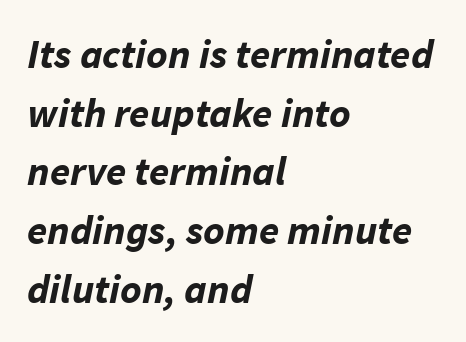
The image shows 41 px bold type, italic (leaning right); set left-aligned, normal line spacing (1.43x), normal letter spacing, not underlined; low stroke contrast and a medium x-height.
